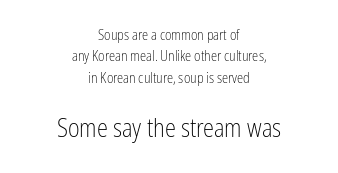
{"italic": "no", "bold": "no", "underline": "no", "align": "center", "line_spacing": "normal", "line_spacing_ratio": 1.53, "letter_spacing": "normal", "letter_spacing_em": 0.0, "larger_block": "second", "size_ratio": 1.79, "glyph_px": 25}
